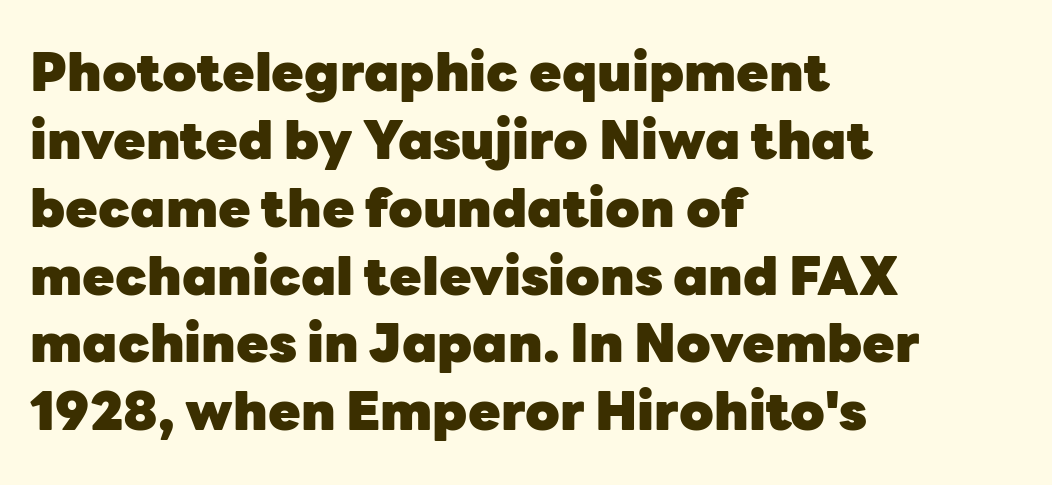
{"serif": "no", "italic": "no", "bold": "yes", "weight": "heavy", "width": "normal", "stroke_contrast": "low", "x_height": "medium", "monospaced": "no", "underline": "no", "align": "left", "line_spacing": "normal", "line_spacing_ratio": 1.28, "letter_spacing": "normal", "letter_spacing_em": 0.0, "glyph_px": 53}
